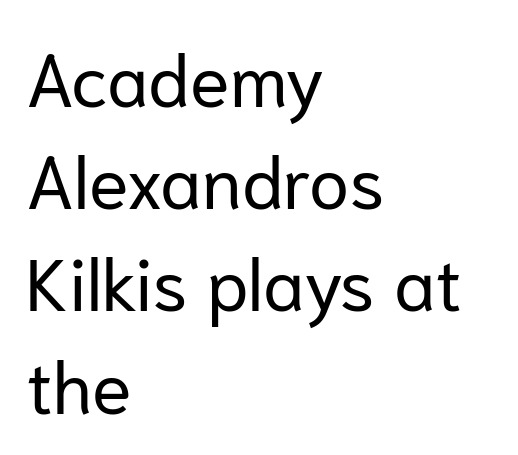
{"serif": "no", "italic": "no", "bold": "no", "weight": "regular", "width": "normal", "stroke_contrast": "low", "x_height": "medium", "monospaced": "no", "underline": "no", "align": "left", "line_spacing": "normal", "line_spacing_ratio": 1.4, "letter_spacing": "normal", "letter_spacing_em": 0.0, "glyph_px": 73}
